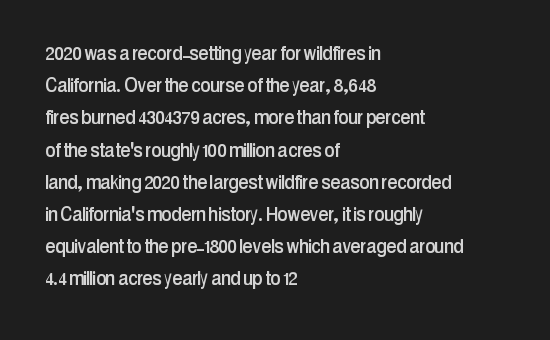
Does the leading feel generous? No, just average. The paragraph shown leans on its left margin. The string is rendered with underlining switched off. Here the glyphs are tracked normally, forming tight word shapes. The font's upright variant was chosen for this text.
